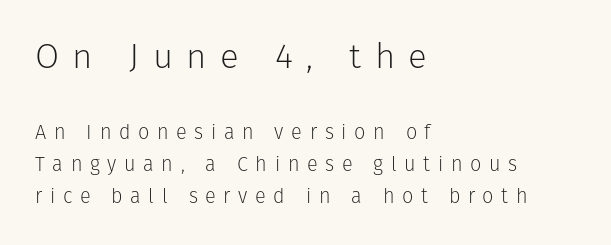
{"serif": "no", "italic": "no", "bold": "no", "weight": "light", "width": "normal", "stroke_contrast": "low", "x_height": "medium", "monospaced": "no", "underline": "no", "align": "left", "line_spacing": "normal", "line_spacing_ratio": 1.62, "letter_spacing": "wide", "letter_spacing_em": 0.38, "larger_block": "first", "size_ratio": 1.75, "glyph_px": 35}
